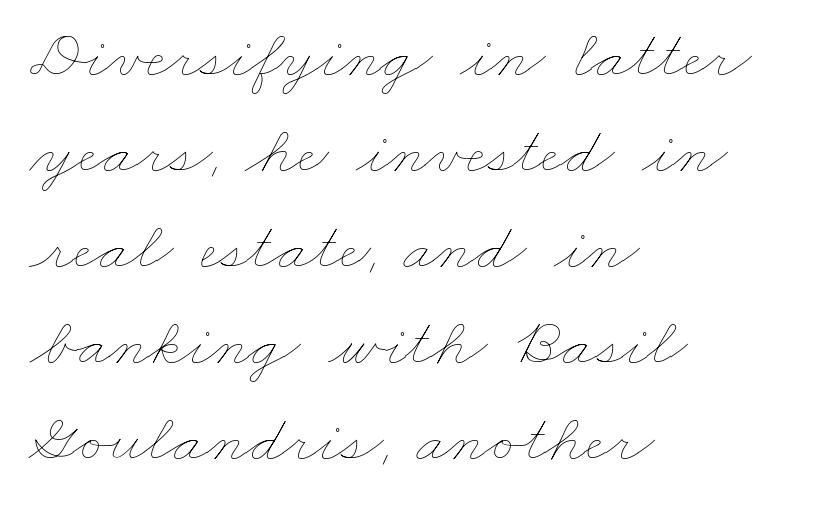
The image shows 69 px thin, wide type; set left-aligned, normal line spacing (1.39x), normal letter spacing, not underlined; low stroke contrast and a small x-height.
